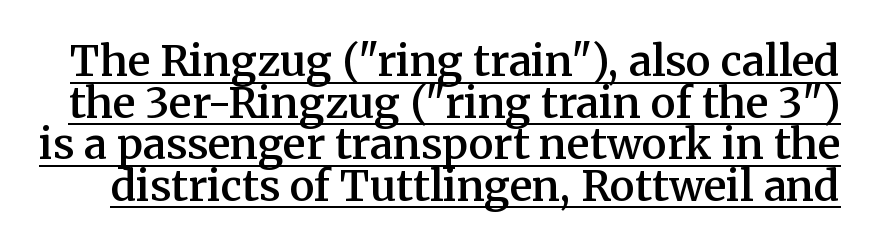
{"serif": "yes", "italic": "no", "bold": "semi", "weight": "semibold", "width": "normal", "stroke_contrast": "medium", "x_height": "medium", "monospaced": "no", "underline": "yes", "line_spacing": "tight", "line_spacing_ratio": 0.99, "letter_spacing": "normal", "letter_spacing_em": 0.0, "glyph_px": 42}
